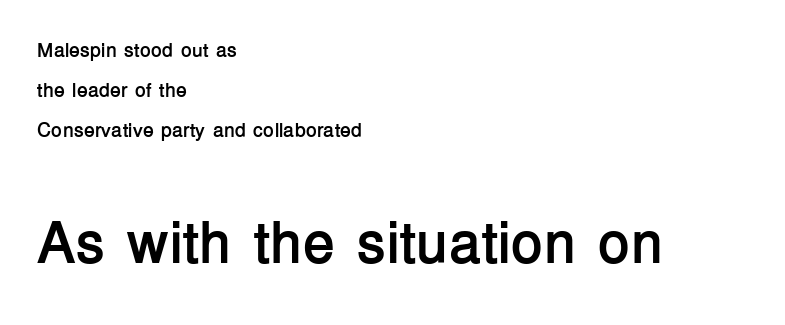
{"serif": "no", "italic": "no", "bold": "yes", "weight": "semibold", "width": "normal", "stroke_contrast": "low", "x_height": "medium", "monospaced": "no", "underline": "no", "align": "left", "line_spacing": "loose", "line_spacing_ratio": 2.0, "letter_spacing": "normal", "letter_spacing_em": 0.0, "larger_block": "second", "size_ratio": 2.95, "glyph_px": 59}
